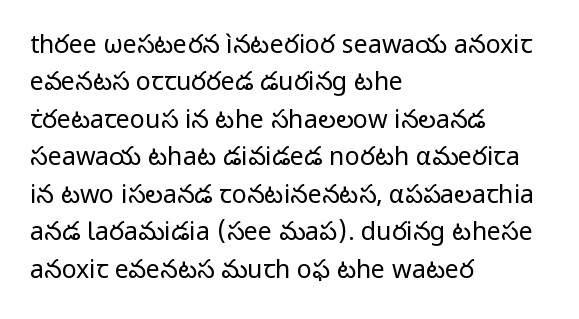
Q: Is the text bold? A: No.
Q: Is the text italic (slanted)? A: No, it is upright.
Q: Is the text underlined? A: No.
Q: How is the paragraph aligned? A: Left-aligned.
Q: Is the spacing between letters normal or unusually wide? A: Normal.
Q: Is the spacing between lines tight, normal or loose? A: Normal.
